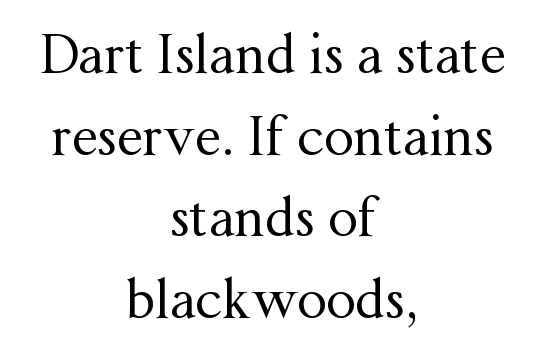
Q: Is the text bold? A: No.
Q: Is the text italic (slanted)? A: No, it is upright.
Q: Is the typeface a serif or a sans-serif typeface? A: Serif.
Q: Is the text underlined? A: No.
Q: How is the paragraph aligned? A: Centered.
Q: Is the spacing between letters normal or unusually wide? A: Normal.
Q: Is the spacing between lines tight, normal or loose? A: Normal.
Q: Width (condensed, normal, or wide)? A: Normal.
Q: Stroke contrast? A: Medium.
Q: x-height? A: Medium.
Q: Monospaced? A: No.
